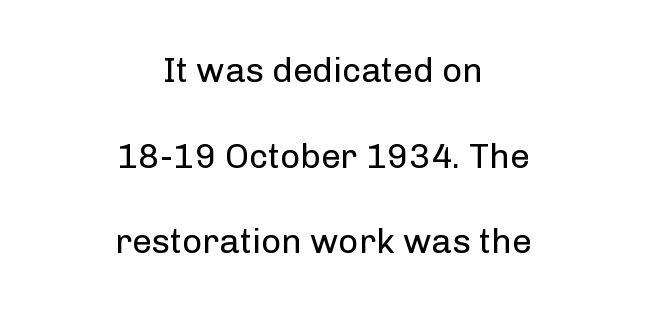
Alignment: centered. Look at the tracking — it's just the regular setting, nothing added. Compared with typical paragraphs, the rows here are farther apart. Bold? No — there's no thickening of the strokes. A typesetter would call this proportional, since set widths differ per character.
